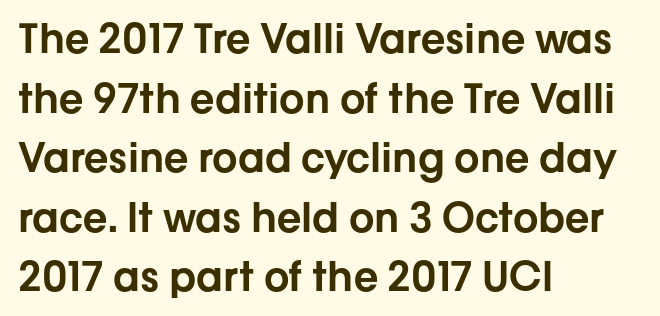
{"serif": "no", "italic": "no", "width": "normal", "stroke_contrast": "low", "x_height": "medium", "monospaced": "no", "underline": "no", "align": "left", "line_spacing": "normal", "line_spacing_ratio": 1.49, "letter_spacing": "normal", "letter_spacing_em": 0.0, "glyph_px": 40}
